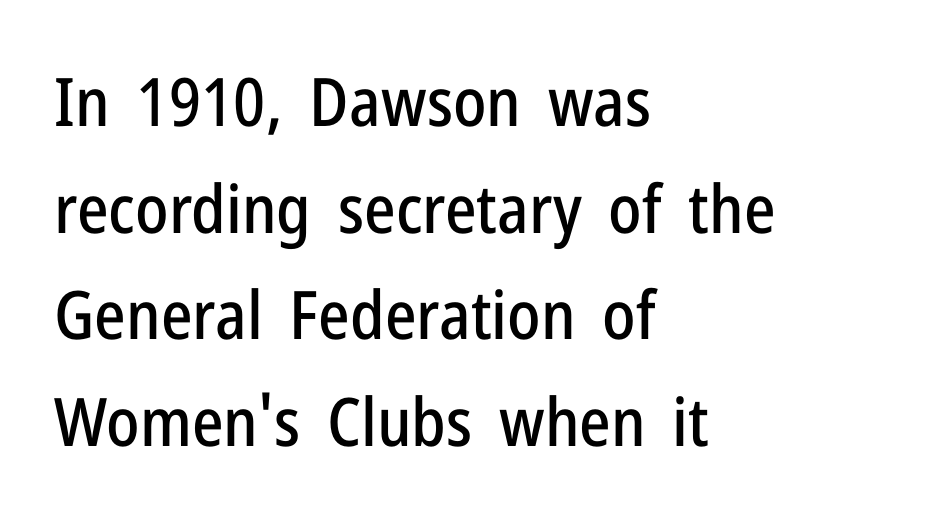
The image shows 67 px condensed sans-serif type, upright; set left-aligned, normal line spacing (1.59x), normal letter spacing, not underlined; low stroke contrast and a medium x-height.
